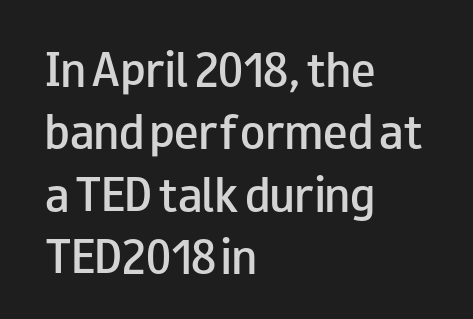
{"serif": "no", "italic": "no", "bold": "semi", "weight": "semibold", "width": "wide", "stroke_contrast": "low", "x_height": "small", "monospaced": "no", "underline": "no", "align": "left", "line_spacing": "normal", "line_spacing_ratio": 1.52, "letter_spacing": "normal", "letter_spacing_em": 0.0, "glyph_px": 41}
